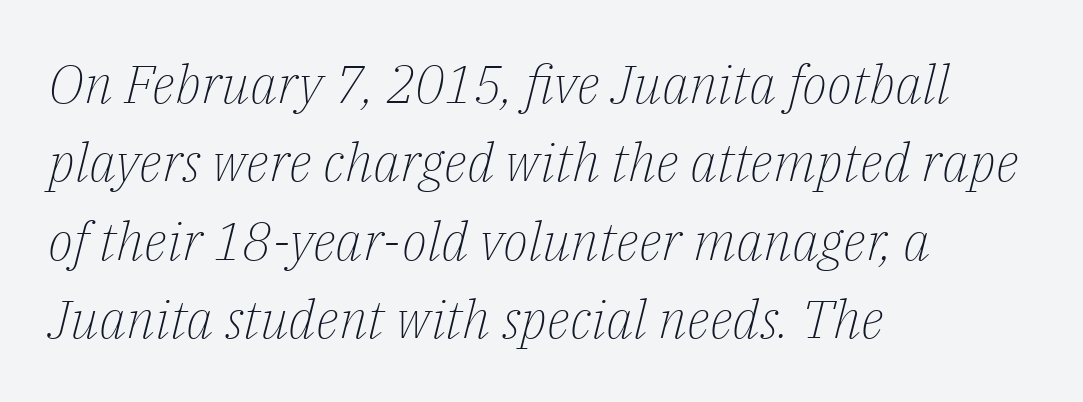
Q: Is the text bold? A: No.
Q: Is the text italic (slanted)? A: Yes, it leans right by about 14 degrees.
Q: Is the typeface a serif or a sans-serif typeface? A: Serif.
Q: Is the text underlined? A: No.
Q: How is the paragraph aligned? A: Left-aligned.
Q: Is the spacing between letters normal or unusually wide? A: Normal.
Q: Is the spacing between lines tight, normal or loose? A: Normal.
Q: Width (condensed, normal, or wide)? A: Normal.
Q: Stroke contrast? A: Low.
Q: x-height? A: Medium.
Q: Monospaced? A: No.
